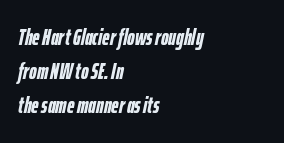
A full-strength bold gives these letters their thick strokes. The designer left line spacing at the default. Decoration check: the copy has no underline. The lines are quadded left. You can tell it's italic because the verticals aren't actually vertical.
